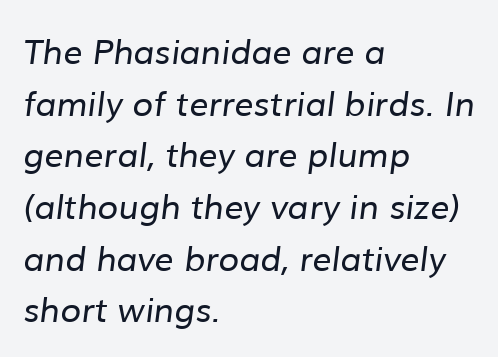
Honestly, the row spacing looks completely unremarkable. The letterforms sit at book weight or below. Does the type have serifs? No, each stem ends abruptly. The typesetter chose a ragged-right arrangement here. Observe the ordinary spacing: letters are neighbours, not strangers.
